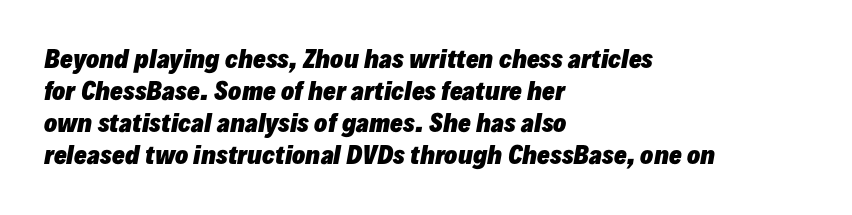
Slant detected: the letters are inclined. Just letters on the line, the space beneath them empty. A typesetter would call this zero additional tracking. As a designer I'd log this as weight 700, bold. Line spacing here is normal. This rendering uses left alignment, leaving the right contour irregular.
